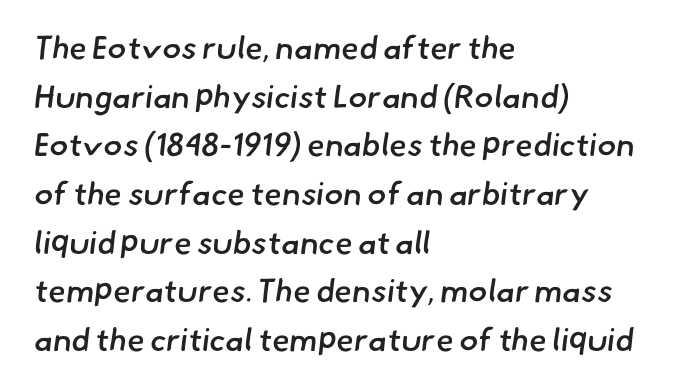
{"serif": "no", "bold": "semi", "weight": "semibold", "width": "normal", "stroke_contrast": "low", "x_height": "small", "monospaced": "no", "underline": "no", "align": "left", "line_spacing": "normal", "line_spacing_ratio": 1.52, "letter_spacing": "normal", "letter_spacing_em": 0.0, "glyph_px": 32}
